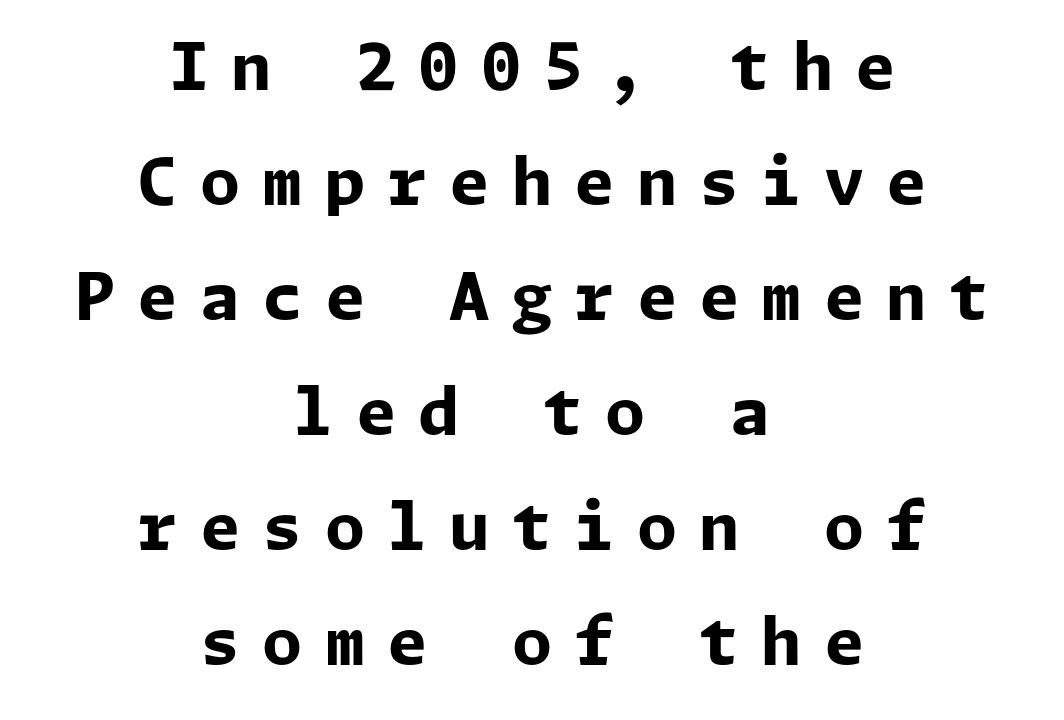
Weight: bold. The compositor balanced each line on the midline. Italic? Not at all — the glyphs are vertical. The baseline area is clear. These lines have a slow, spaced-out rhythm from letter to letter. Stroke terminals: plain, sans-serif.
